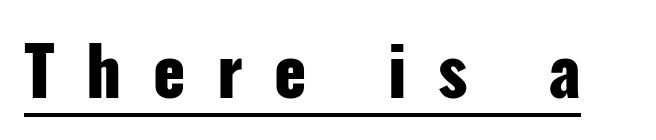
The image shows 67 px heavy, condensed sans-serif type, upright; set unusually wide letter spacing (+0.47 em), underlined; low stroke contrast and a medium x-height.
